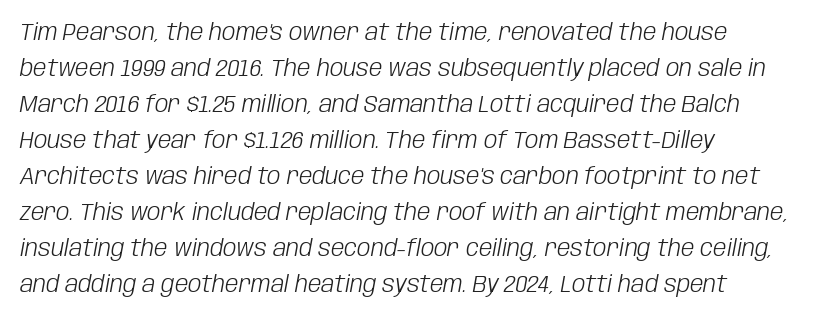
This sample uses plain, unmodified letter spacing. The text carries the slant typical of an italic or oblique font. Caption: face not bold, strokes unweighted. Descenders hang freely into open space. The passage is arranged the way most books set body copy — flush left. If you measured baseline to baseline, you'd find a middling distance.
